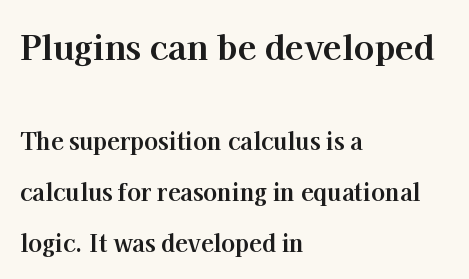
Q: Is the text bold? A: Yes.
Q: Is the text italic (slanted)? A: No, it is upright.
Q: Is the typeface a serif or a sans-serif typeface? A: Serif.
Q: Is the text underlined? A: No.
Q: How is the paragraph aligned? A: Left-aligned.
Q: Is the spacing between letters normal or unusually wide? A: Normal.
Q: Is the spacing between lines tight, normal or loose? A: Loose.
Q: Which block of text is set in a larger size, the first (top) or the second (bottom)? A: The first (top) one.
Q: Width (condensed, normal, or wide)? A: Normal.
Q: Stroke contrast? A: High.
Q: x-height? A: Medium.
Q: Monospaced? A: No.
